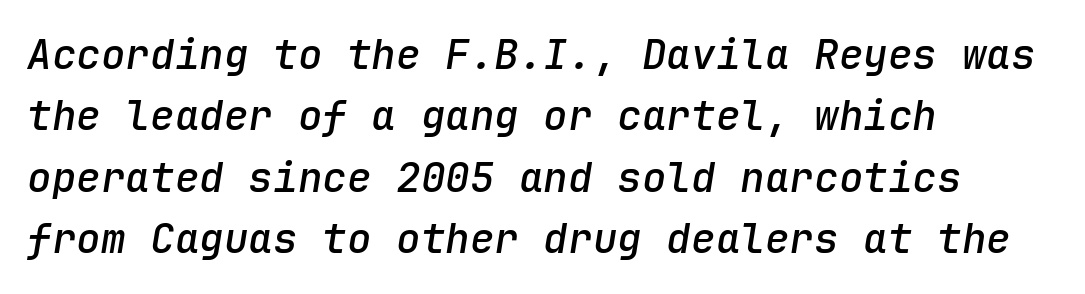
The letters sit at their default tracking, neither squeezed nor spread. The designer left line spacing at the default. The face used here is monospaced, like something from a code editor. Stroke thickness is moderately raised; the sample reads as semibold.
